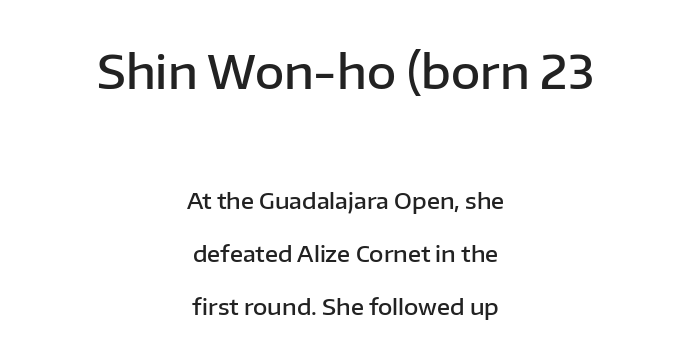
Q: Is the text bold? A: Semi-bold.
Q: Is the text italic (slanted)? A: No, it is upright.
Q: Is the typeface a serif or a sans-serif typeface? A: Sans-serif.
Q: Is the text underlined? A: No.
Q: How is the paragraph aligned? A: Centered.
Q: Is the spacing between letters normal or unusually wide? A: Normal.
Q: Is the spacing between lines tight, normal or loose? A: Loose.
Q: Which block of text is set in a larger size, the first (top) or the second (bottom)? A: The first (top) one.
Q: Width (condensed, normal, or wide)? A: Normal.
Q: Stroke contrast? A: Low.
Q: x-height? A: Medium.
Q: Monospaced? A: No.
